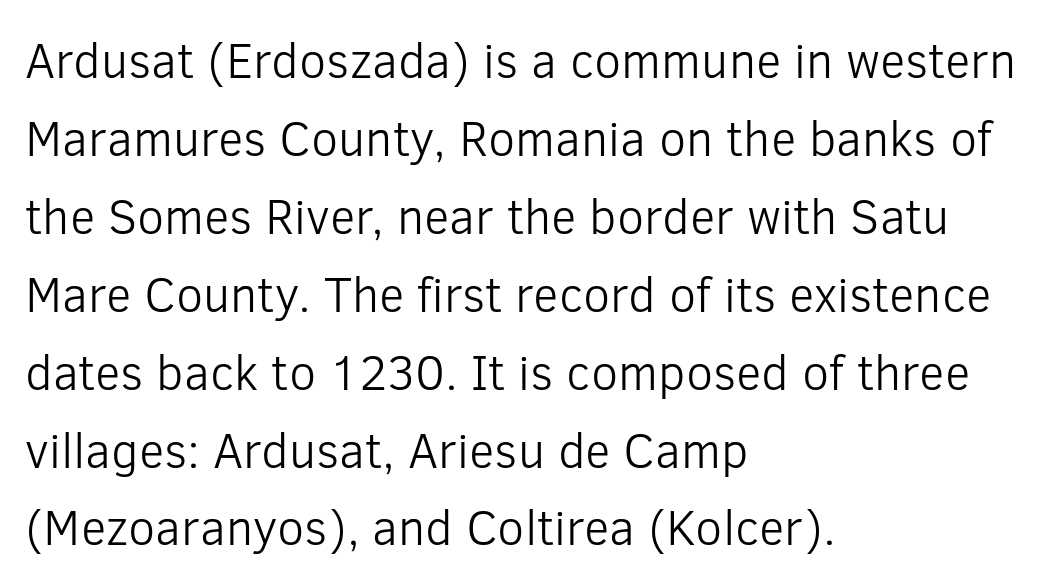
{"serif": "no", "italic": "no", "bold": "no", "weight": "light", "width": "normal", "stroke_contrast": "low", "x_height": "medium", "monospaced": "no", "underline": "no", "align": "left", "line_spacing": "normal", "line_spacing_ratio": 1.59, "letter_spacing": "normal", "letter_spacing_em": 0.0, "glyph_px": 49}
